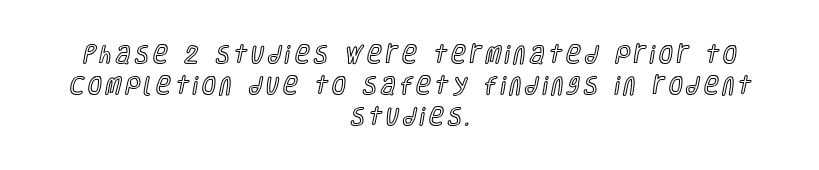
Students, observe: this is what conventionally led text looks like. Has an underline been added? It has not. Spacing between characters has been opened up far beyond the box default.
